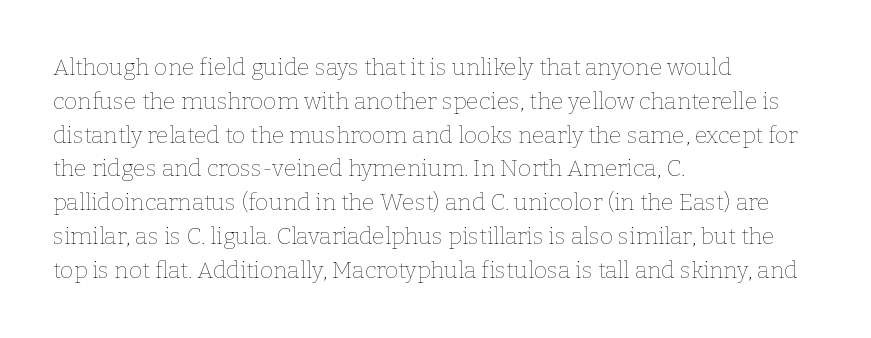
Q: Is the text bold? A: No.
Q: Is the text italic (slanted)? A: No, it is upright.
Q: Is the text underlined? A: No.
Q: How is the paragraph aligned? A: Left-aligned.
Q: Is the spacing between letters normal or unusually wide? A: Normal.
Q: Is the spacing between lines tight, normal or loose? A: Normal.
